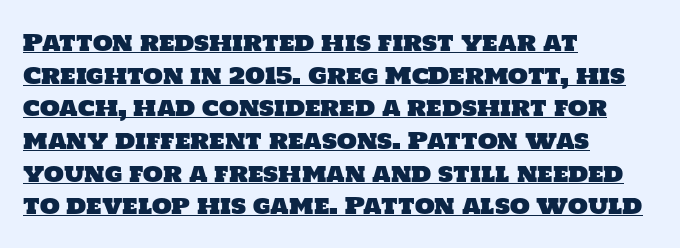
Casual observation: everything's shoved over to the left. Glance below the letters and you will spot a drawn line. The face used here is rendered with its standard letterfit. Regular leading.
